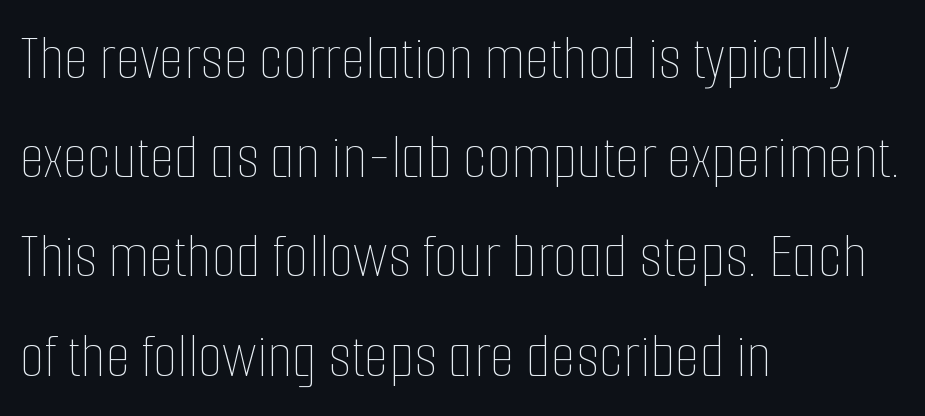
{"italic": "no", "bold": "no", "weight": "thin", "width": "condensed", "stroke_contrast": "low", "x_height": "medium", "monospaced": "no", "underline": "no", "align": "left", "line_spacing": "normal", "line_spacing_ratio": 1.55, "letter_spacing": "normal", "letter_spacing_em": 0.0, "glyph_px": 64}
